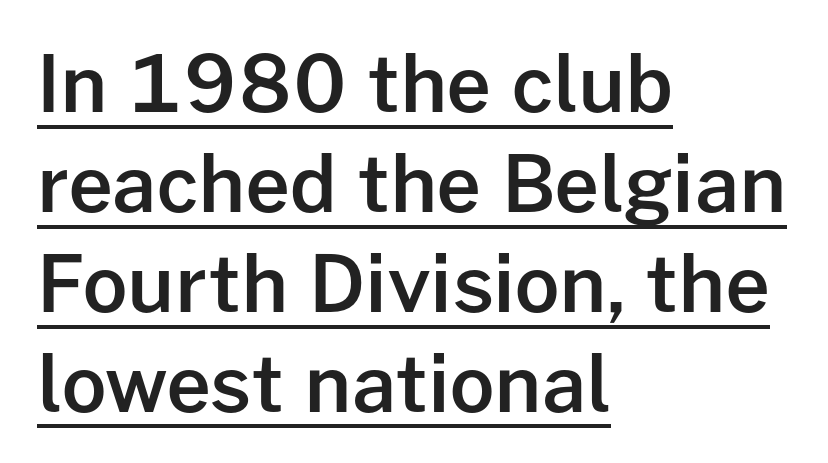
This sample uses an upright cut, with every glyph sitting square on the baseline. What weight is shown? A semibold, between regular and bold. Default kerning and tracking; the words read as compact shapes. Type style note: lacks serifs.
